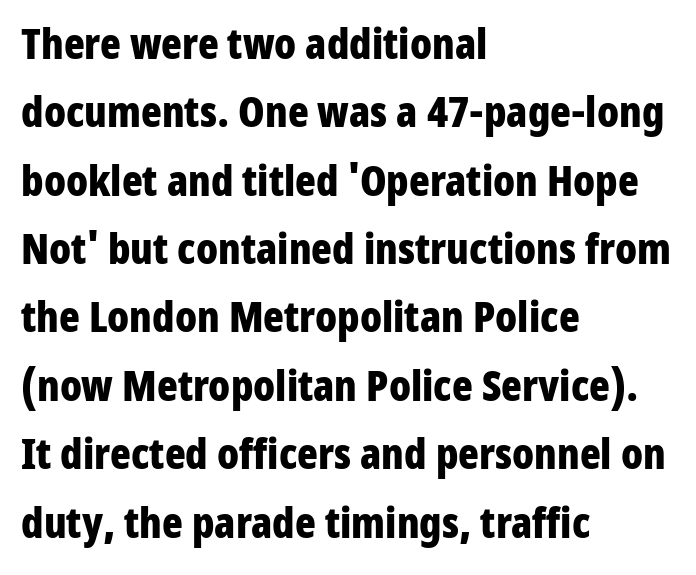
Spacing verdict: proportional, widths tailored to each character. Here the glyphs are tracked normally, forming tight word shapes. These lines were composed using upright roman letters. Is there much room between lines? A standard amount, neither cramped nor airy.
